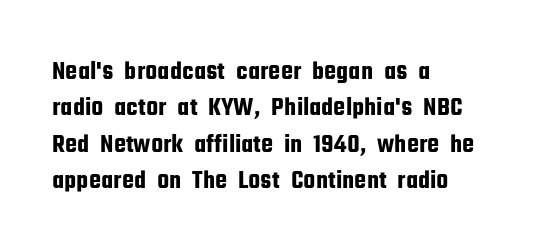
Q: Is the text italic (slanted)? A: No, it is upright.
Q: Is the text underlined? A: No.
Q: How is the paragraph aligned? A: Left-aligned.
Q: Is the spacing between letters normal or unusually wide? A: Normal.
Q: Is the spacing between lines tight, normal or loose? A: Normal.
